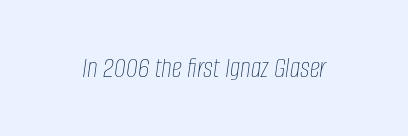
The image shows 29 px thin, condensed type, italic (leaning right); set normal letter spacing, not underlined; low stroke contrast and a large x-height.
